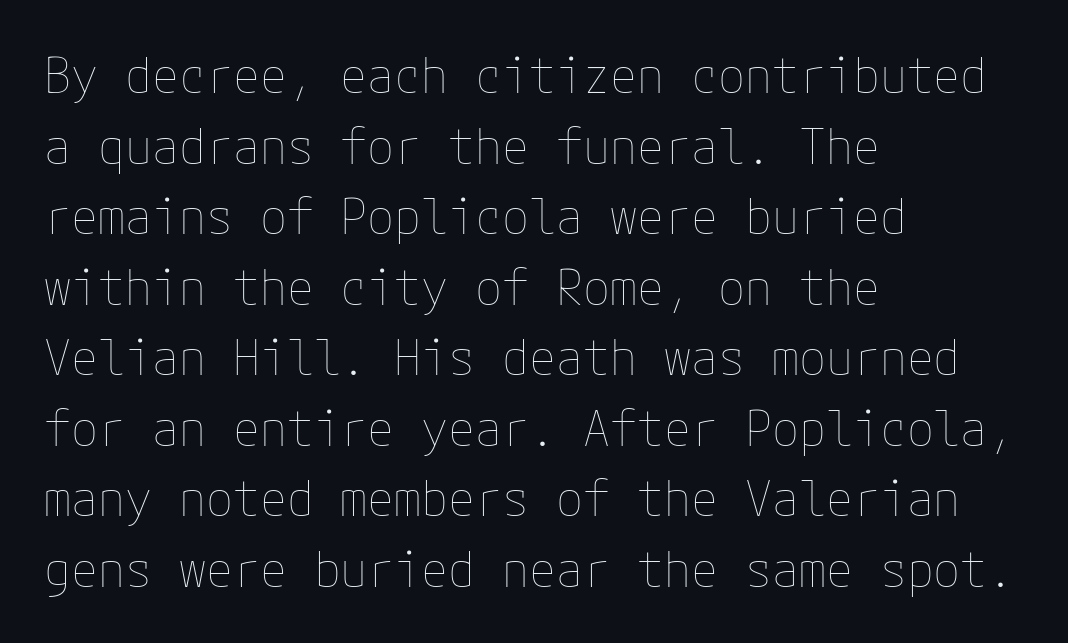
{"italic": "no", "bold": "no", "weight": "thin", "width": "normal", "stroke_contrast": "low", "x_height": "medium", "underline": "no", "align": "left", "line_spacing": "normal", "line_spacing_ratio": 1.44, "letter_spacing": "normal", "letter_spacing_em": 0.0, "glyph_px": 49}
